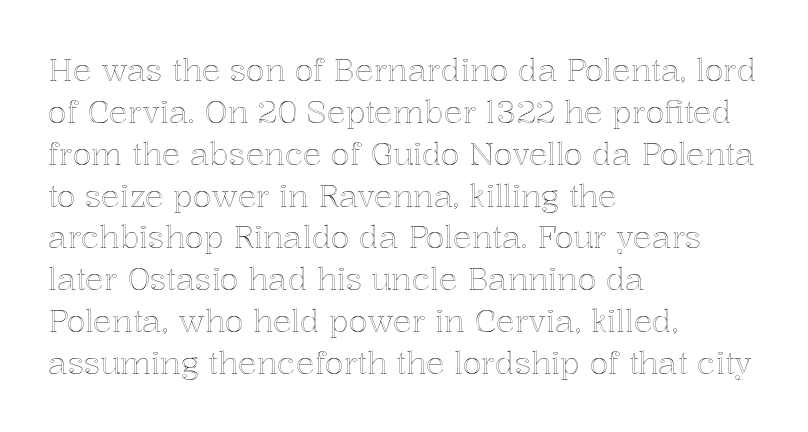
Q: Is the text italic (slanted)? A: No, it is upright.
Q: Is the text underlined? A: No.
Q: How is the paragraph aligned? A: Left-aligned.
Q: Is the spacing between letters normal or unusually wide? A: Normal.
Q: Is the spacing between lines tight, normal or loose? A: Normal.
Q: Width (condensed, normal, or wide)? A: Normal.
Q: x-height? A: Medium.
Q: Monospaced? A: No.
